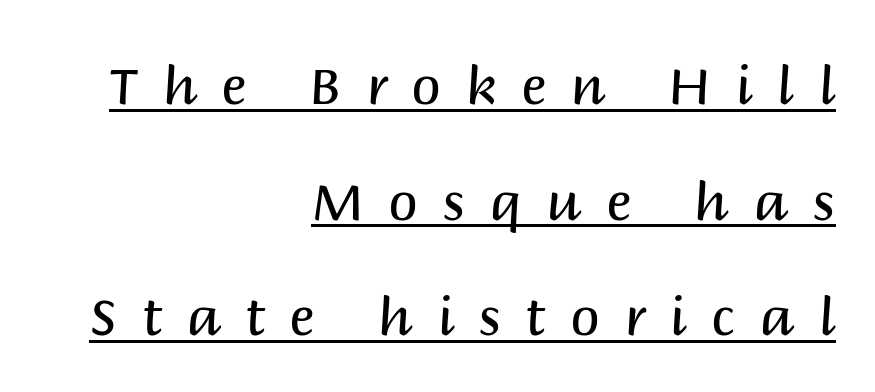
{"serif": "no", "bold": "no", "weight": "regular", "width": "normal", "stroke_contrast": "medium", "x_height": "large", "monospaced": "no", "underline": "yes", "align": "right", "line_spacing": "loose", "line_spacing_ratio": 2.18, "letter_spacing": "wide", "letter_spacing_em": 0.46, "glyph_px": 53}
